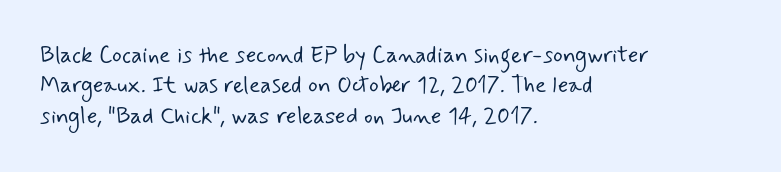
Honestly, the letter spacing is just normal — you wouldn't notice it. Each line starts at the same left margin while the right side varies. Interline gaps are of average width in this sample. Stroke thickness stays within the range of a standard reading face or lighter. Decoration check: the copy has no underline.
